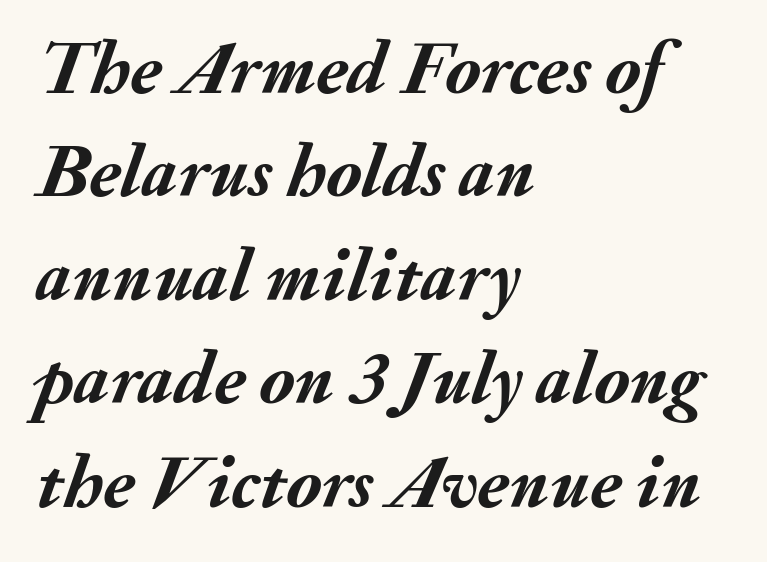
The image shows 75 px semibold type, italic (leaning right); set left-aligned, normal line spacing (1.38x), normal letter spacing, not underlined; medium stroke contrast and a small x-height.
